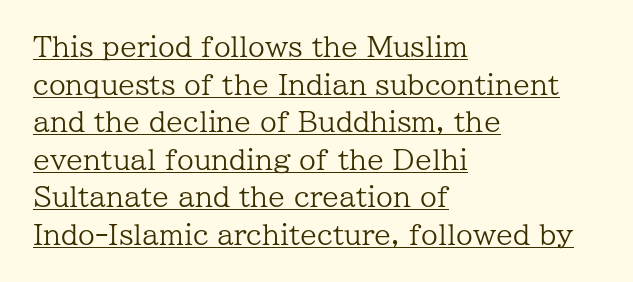
{"italic": "no", "bold": "no", "underline": "yes", "align": "left", "line_spacing": "normal", "line_spacing_ratio": 1.39, "letter_spacing": "normal", "letter_spacing_em": 0.0, "glyph_px": 27}
